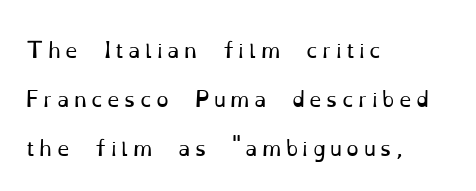
{"italic": "no", "bold": "no", "underline": "no", "align": "left", "line_spacing": "loose", "line_spacing_ratio": 2.44, "letter_spacing": "wide", "letter_spacing_em": 0.22, "glyph_px": 20}
